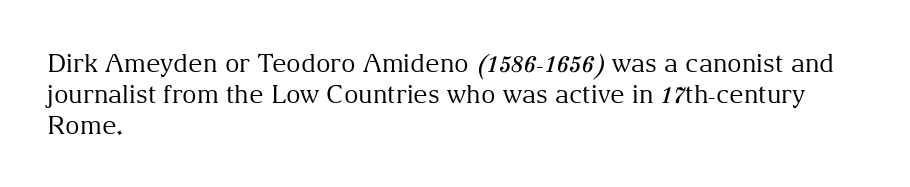
{"italic": "no", "bold": "no", "underline": "no", "align": "left", "line_spacing_ratio": 1.24, "letter_spacing": "normal", "letter_spacing_em": 0.0, "glyph_px": 25}
